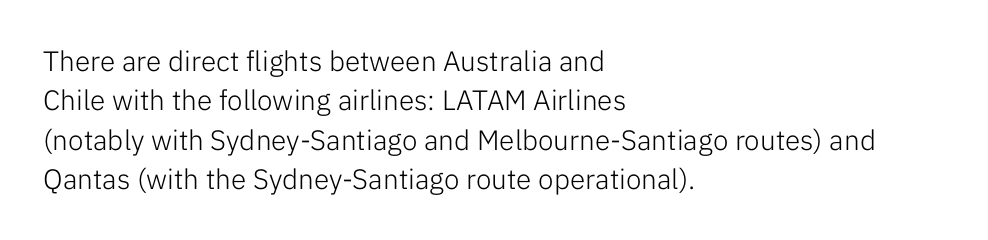
The image shows 28 px light sans-serif type, upright; set left-aligned, normal line spacing (1.41x), normal letter spacing, not underlined; low stroke contrast and a medium x-height.
